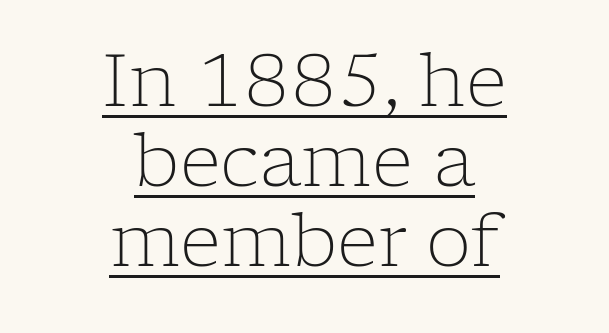
Q: Is the text bold? A: No.
Q: Is the text italic (slanted)? A: No, it is upright.
Q: Is the typeface a serif or a sans-serif typeface? A: Serif.
Q: Is the text underlined? A: Yes.
Q: How is the paragraph aligned? A: Centered.
Q: Is the spacing between letters normal or unusually wide? A: Normal.
Q: Is the spacing between lines tight, normal or loose? A: Tight.
Q: Width (condensed, normal, or wide)? A: Normal.
Q: Stroke contrast? A: Low.
Q: x-height? A: Medium.
Q: Monospaced? A: No.
